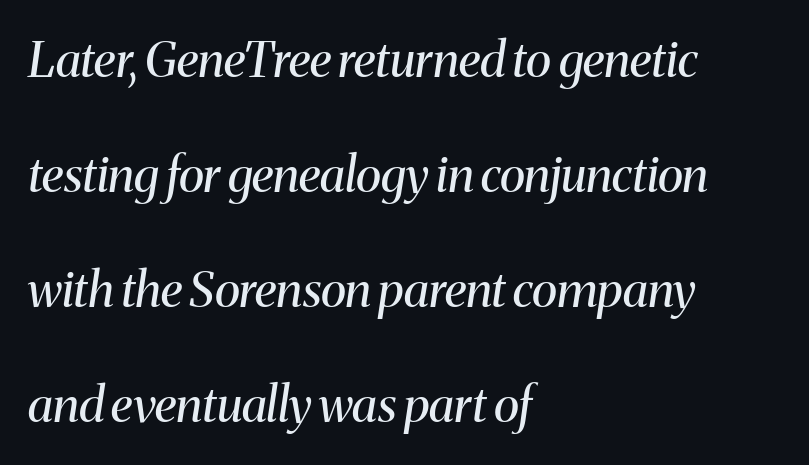
The image shows 49 px regular-weight serif type, italic (leaning right); set left-aligned, loose line spacing (2.35x), normal letter spacing, not underlined; medium stroke contrast and a medium x-height.
